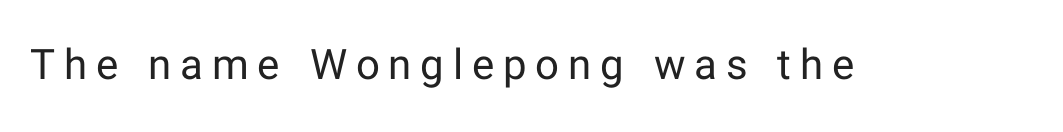
{"serif": "no", "italic": "no", "bold": "no", "weight": "regular", "width": "normal", "stroke_contrast": "low", "x_height": "medium", "monospaced": "no", "underline": "no", "letter_spacing": "wide", "letter_spacing_em": 0.21, "glyph_px": 42}
